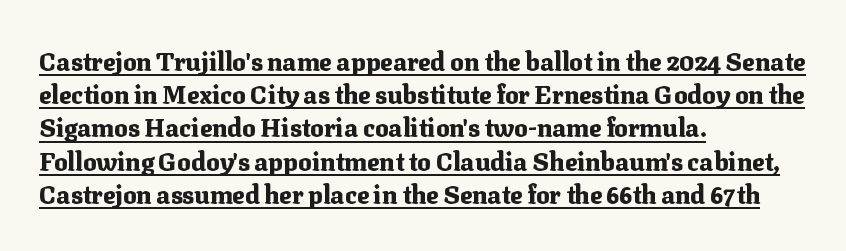
The image shows 25 px bold type, upright; set left-aligned, normal line spacing (1.33x), normal letter spacing, underlined.
